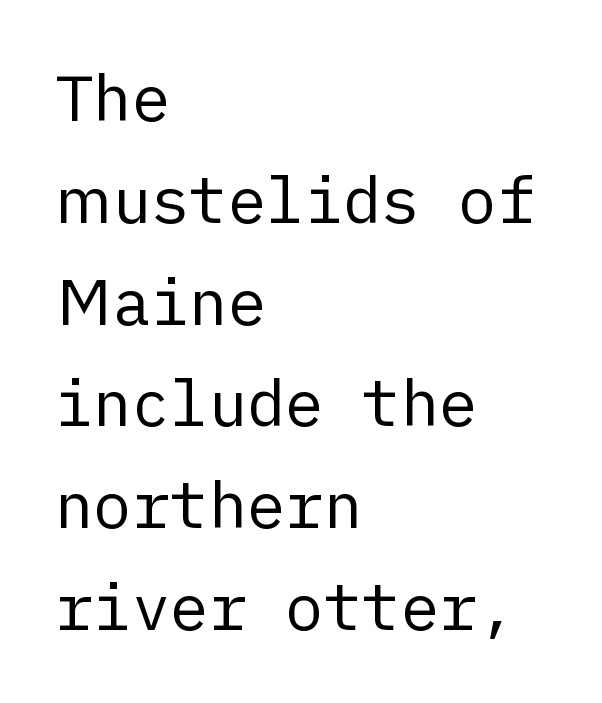
The typeface has the unassuming heft of standard copy or less. This sample keeps an unexceptional amount of space between lines. A student would call this left alignment; a typographer would say flush left, rag right. Every stem runs plumb, perpendicular to the baseline. Type style note: lacks serifs. The horizontal fit of the characters is conventional and even.
